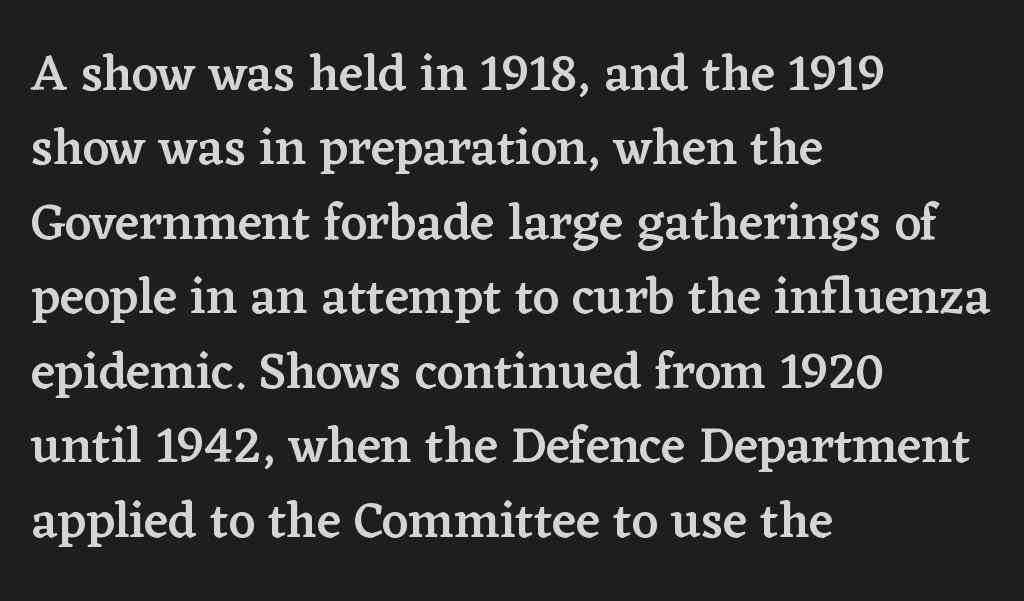
The image shows 51 px semibold serif type, upright; set left-aligned, normal line spacing (1.46x), normal letter spacing, not underlined; low stroke contrast and a medium x-height.
